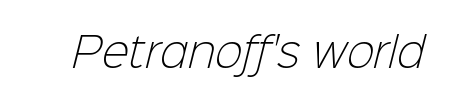
The image shows 41 px light sans-serif type; set normal letter spacing, not underlined; low stroke contrast and a medium x-height.
